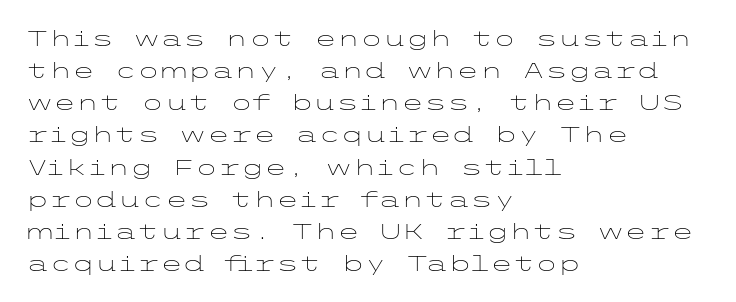
The image shows 21 px text type, upright; set left-aligned, normal line spacing (1.53x), normal letter spacing, not underlined.
